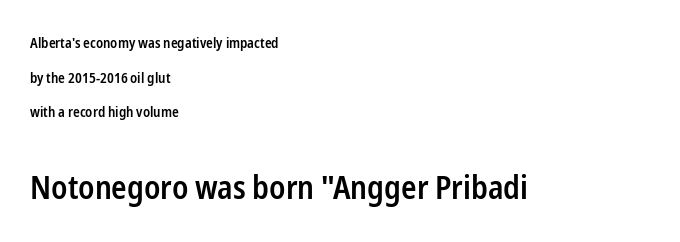
Weight: semibold (demi). Line beginnings align vertically; line endings do not. The letters sit at their default tracking, neither squeezed nor spread. The string is rendered with underlining switched off. A typesetter would label this face a sans. How would I describe the line gaps? Wide and relaxed.
